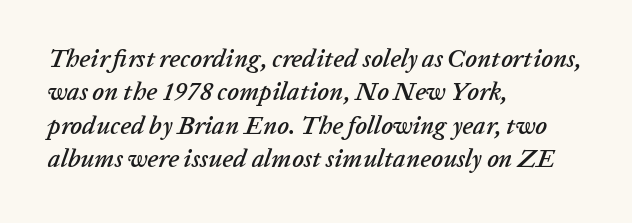
{"italic": "yes", "lean": "right", "slant_degrees": 20, "underline": "no", "align": "left", "line_spacing": "normal", "line_spacing_ratio": 1.34, "letter_spacing": "normal", "letter_spacing_em": 0.0, "glyph_px": 25}
